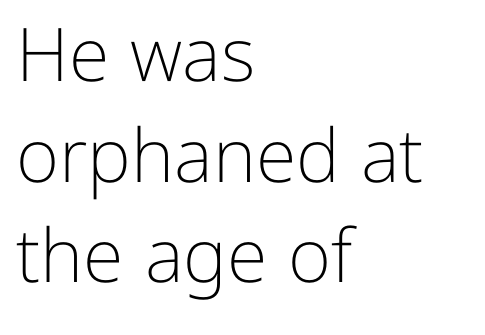
A normal amount of white space separates one row of letters from the next. No feet cap the strokes, marking this as sans-serif type. The passage shown is typed in a proportional face where columns would drift. Vertical strokes here are truly vertical.
